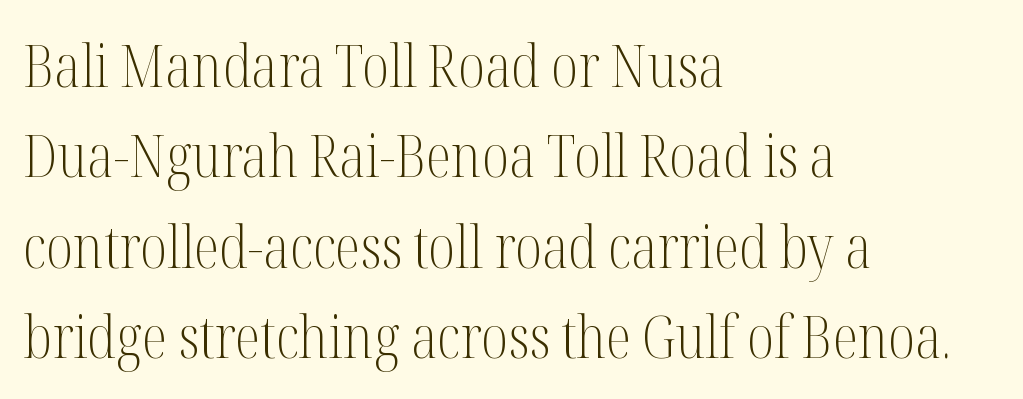
Q: Is the text bold? A: No.
Q: Is the text italic (slanted)? A: No, it is upright.
Q: Is the typeface a serif or a sans-serif typeface? A: Serif.
Q: Is the text underlined? A: No.
Q: How is the paragraph aligned? A: Left-aligned.
Q: Is the spacing between letters normal or unusually wide? A: Normal.
Q: Is the spacing between lines tight, normal or loose? A: Normal.
Q: Width (condensed, normal, or wide)? A: Condensed.
Q: Stroke contrast? A: Medium.
Q: x-height? A: Medium.
Q: Monospaced? A: No.
